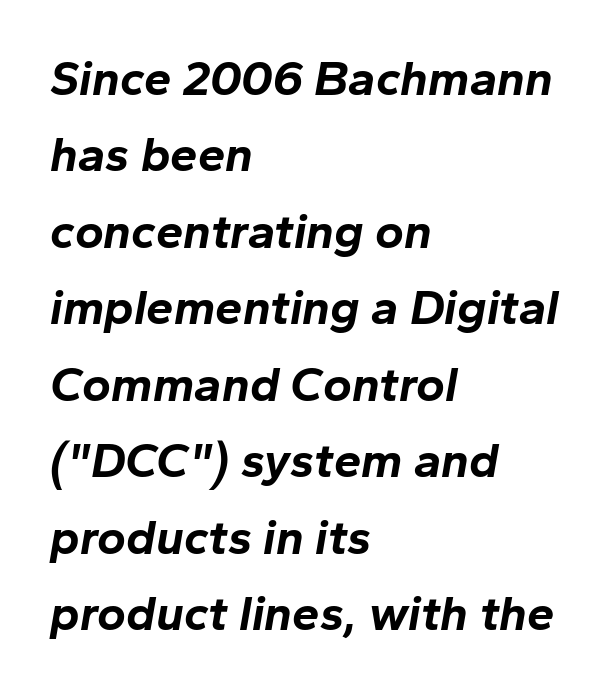
The image shows 49 px bold type, italic (leaning right); set left-aligned, normal line spacing (1.56x), normal letter spacing, not underlined; low stroke contrast and a medium x-height.
